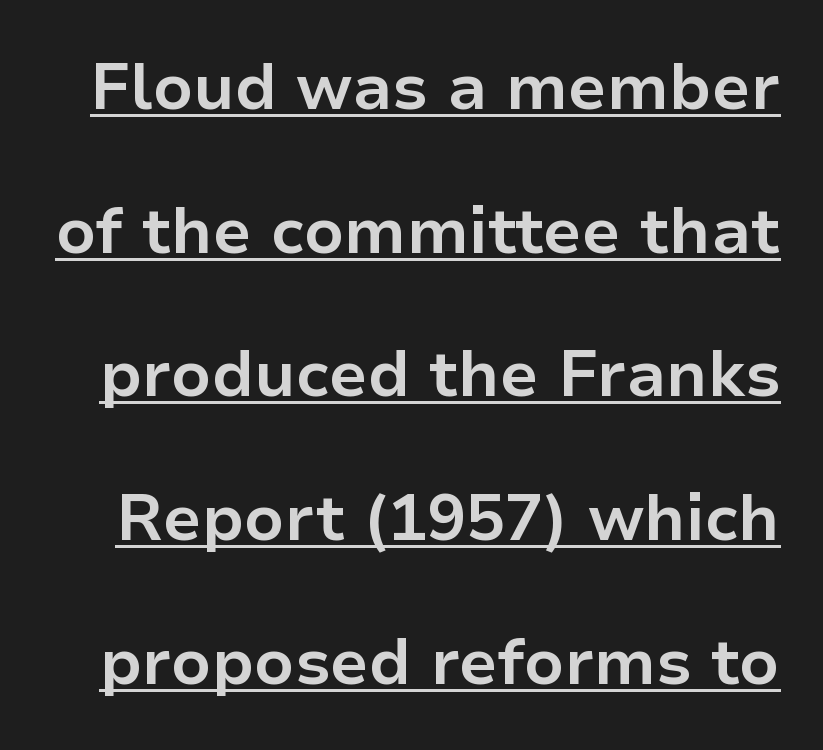
The image shows 65 px bold sans-serif type, upright; set loose line spacing (2.21x), normal letter spacing, underlined; low stroke contrast and a medium x-height.
